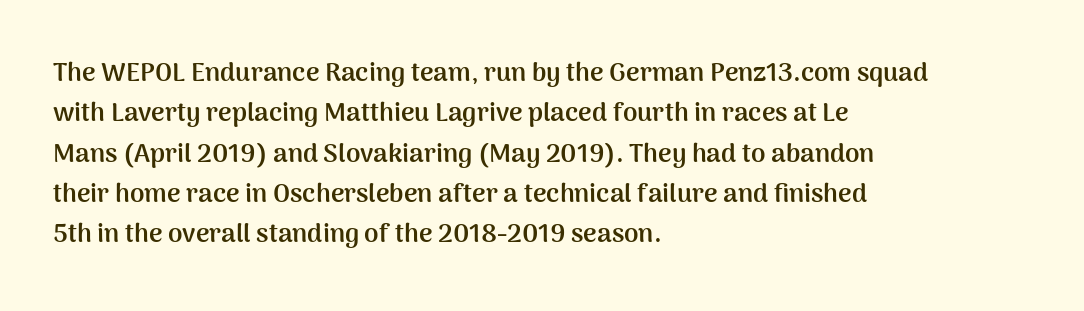
{"italic": "no", "bold": "yes", "underline": "no", "align": "left", "line_spacing": "normal", "line_spacing_ratio": 1.55, "letter_spacing": "normal", "letter_spacing_em": 0.0, "glyph_px": 26}
